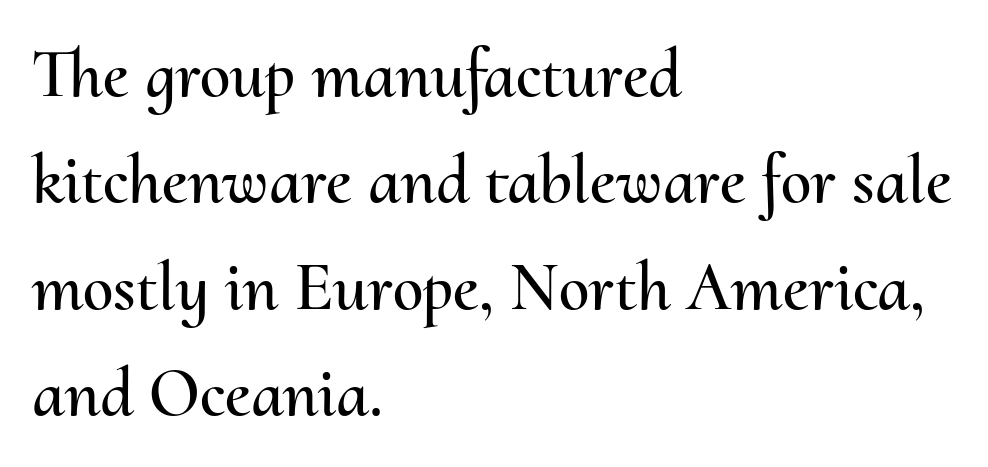
The image shows 69 px text type, upright; set left-aligned, normal line spacing (1.54x), normal letter spacing, not underlined; medium stroke contrast and a small x-height.
